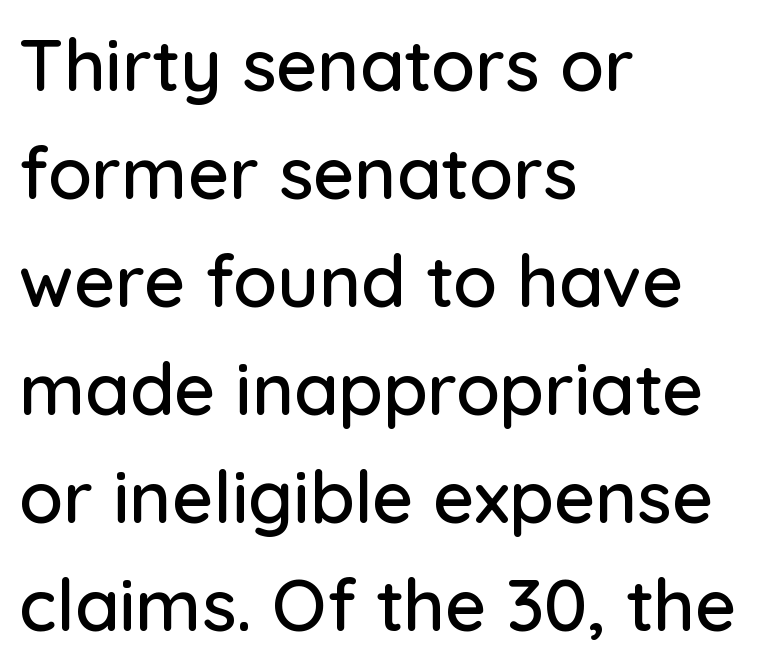
{"serif": "no", "italic": "no", "width": "normal", "stroke_contrast": "low", "x_height": "medium", "monospaced": "no", "underline": "no", "align": "left", "line_spacing": "normal", "line_spacing_ratio": 1.5, "letter_spacing": "normal", "letter_spacing_em": 0.0, "glyph_px": 72}
